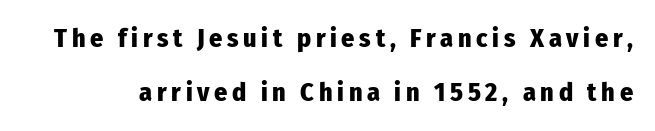
The image shows 26 px bold type, upright; set loose line spacing (2.08x), not underlined.
